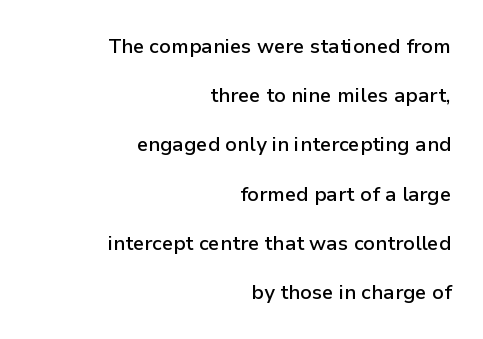
The image shows 20 px text type, upright; set right-aligned, loose line spacing (2.46x), normal letter spacing, not underlined.
